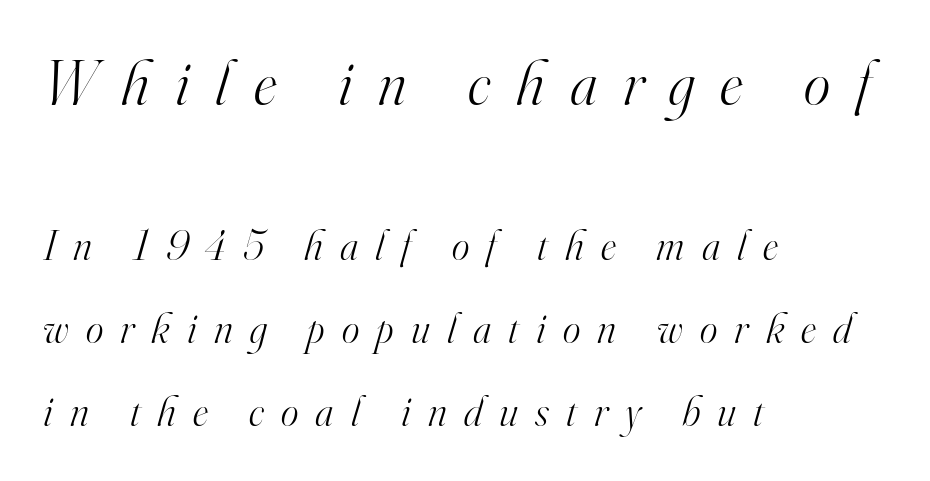
{"serif": "yes", "italic": "yes", "lean": "right", "slant_degrees": 16, "bold": "no", "weight": "light", "width": "normal", "stroke_contrast": "high", "x_height": "small", "monospaced": "no", "underline": "no", "align": "left", "line_spacing": "loose", "line_spacing_ratio": 1.98, "letter_spacing": "wide", "letter_spacing_em": 0.41, "larger_block": "first", "size_ratio": 1.5, "glyph_px": 63}
